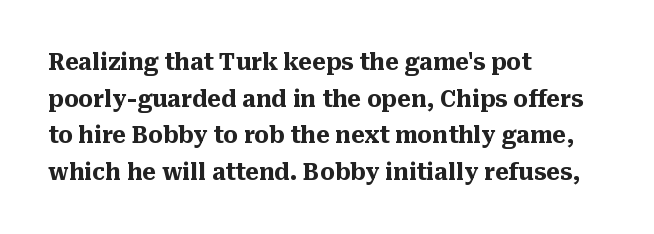
The image shows 23 px bold type, upright; set left-aligned, normal line spacing (1.59x), normal letter spacing, not underlined.
